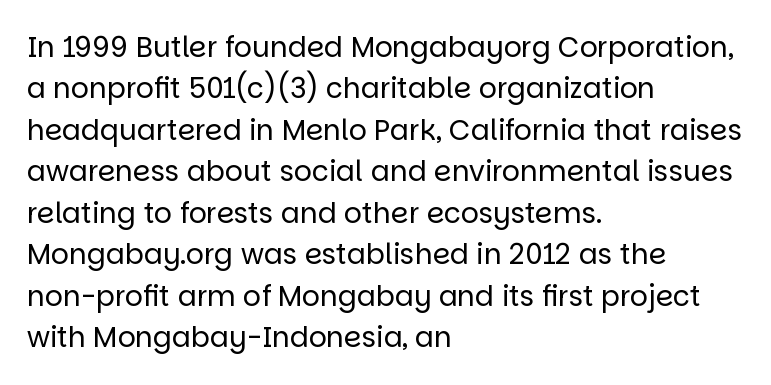
{"serif": "no", "italic": "no", "bold": "no", "weight": "regular", "width": "normal", "stroke_contrast": "low", "x_height": "large", "monospaced": "no", "underline": "no", "align": "left", "line_spacing": "normal", "line_spacing_ratio": 1.48, "letter_spacing": "normal", "letter_spacing_em": 0.0, "glyph_px": 28}
